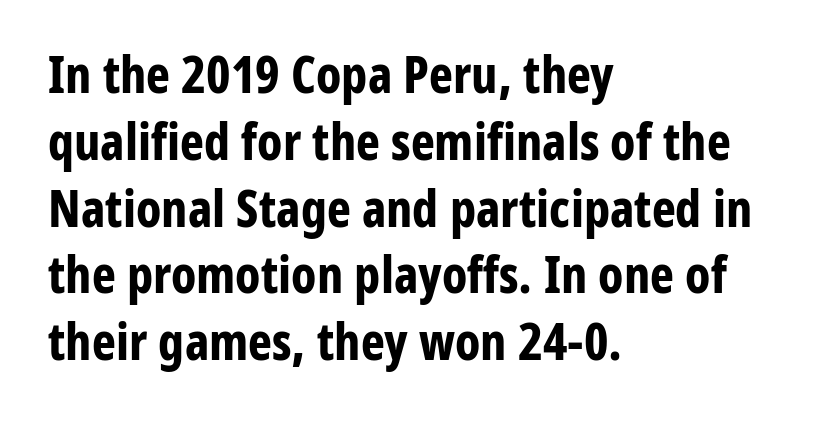
{"serif": "no", "italic": "no", "bold": "yes", "weight": "bold", "width": "condensed", "stroke_contrast": "low", "x_height": "medium", "monospaced": "no", "underline": "no", "align": "left", "line_spacing": "normal", "line_spacing_ratio": 1.31, "letter_spacing": "normal", "letter_spacing_em": 0.0, "glyph_px": 51}
